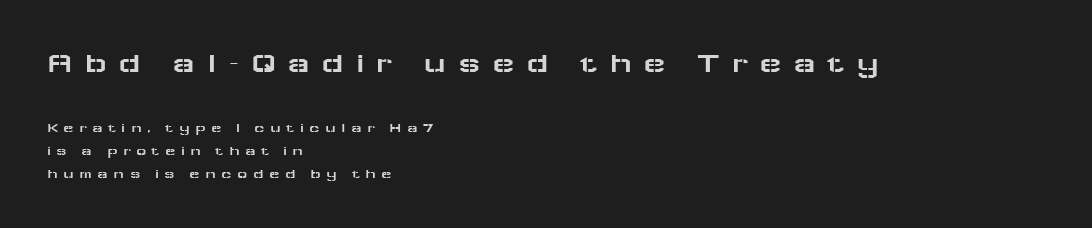
Q: Is the text italic (slanted)? A: No, it is upright.
Q: Is the typeface a serif or a sans-serif typeface? A: Sans-serif.
Q: Is the text underlined? A: No.
Q: How is the paragraph aligned? A: Left-aligned.
Q: Is the spacing between letters normal or unusually wide? A: Unusually wide.
Q: Is the spacing between lines tight, normal or loose? A: Normal.
Q: Which block of text is set in a larger size, the first (top) or the second (bottom)? A: The first (top) one.
Q: Width (condensed, normal, or wide)? A: Wide.
Q: Stroke contrast? A: Low.
Q: x-height? A: Medium.
Q: Monospaced? A: No.
